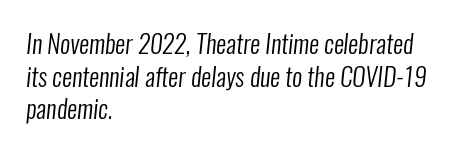
Glyph-to-glyph distance matches everyday printed text. Stroke mass is kept to a normal reading level or below. Does the leading feel generous? No, just average. Descender tails drop into unmarked territory. Casual observation: everything's shoved over to the left.
